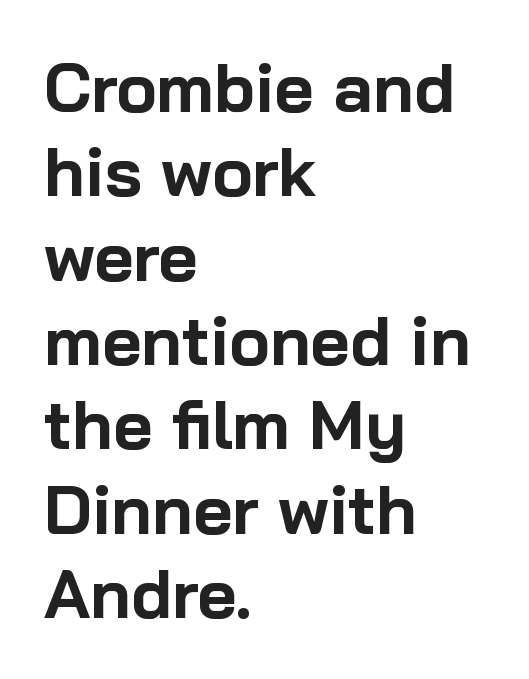
Honestly, there is no underline to notice here at all. Letterform terminals end flat and unadorned throughout the passage. Compared with typical body copy, the letter spacing here is the same. Ordinary non-slanted type is in use. Set as a true bold cut, around the 700 mark.
